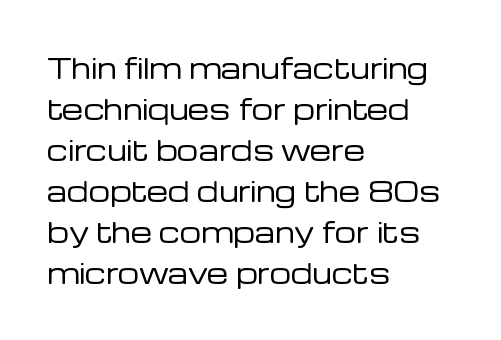
On a weight scale, this lands at 450 or below. The passage shown has conventional tracking throughout. A normal amount of white space separates one row of letters from the next. The rag falls on the right side of this text block.
